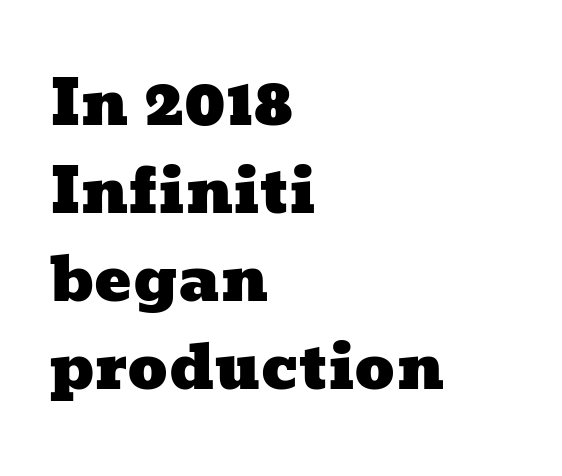
{"width": "wide", "stroke_contrast": "low", "x_height": "medium", "monospaced": "no", "underline": "no", "align": "left", "line_spacing": "normal", "line_spacing_ratio": 1.42, "letter_spacing": "normal", "letter_spacing_em": 0.0, "glyph_px": 62}
